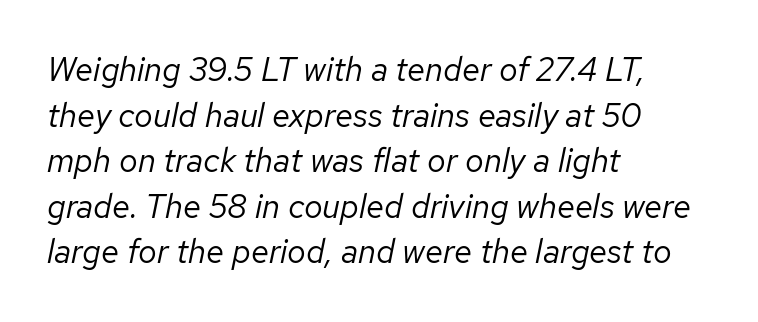
{"italic": "yes", "lean": "right", "slant_degrees": 12, "bold": "no", "weight": "regular", "width": "normal", "stroke_contrast": "low", "x_height": "medium", "monospaced": "no", "underline": "no", "align": "left", "line_spacing": "normal", "line_spacing_ratio": 1.38, "letter_spacing": "normal", "letter_spacing_em": 0.0, "glyph_px": 33}
